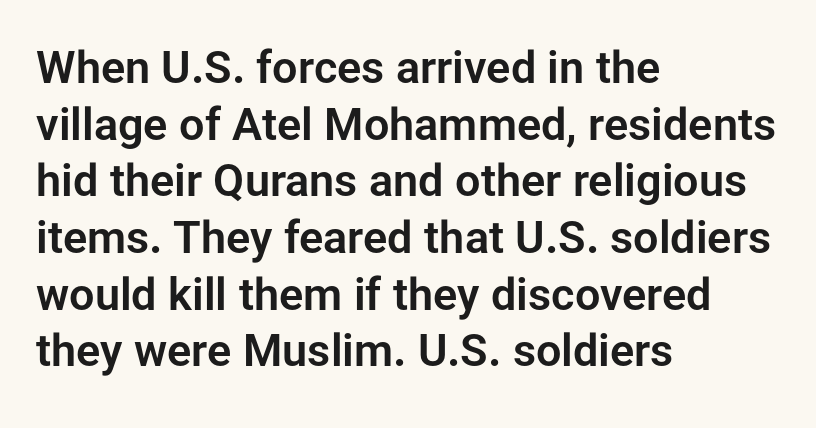
Q: Is the text italic (slanted)? A: No, it is upright.
Q: Is the typeface a serif or a sans-serif typeface? A: Sans-serif.
Q: Is the text underlined? A: No.
Q: How is the paragraph aligned? A: Left-aligned.
Q: Is the spacing between letters normal or unusually wide? A: Normal.
Q: Is the spacing between lines tight, normal or loose? A: Normal.
Q: Width (condensed, normal, or wide)? A: Normal.
Q: Stroke contrast? A: Low.
Q: x-height? A: Medium.
Q: Monospaced? A: No.
